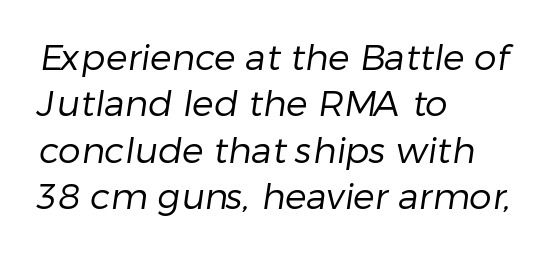
The image shows 36 px regular-weight sans-serif type; set left-aligned, normal line spacing (1.29x), normal letter spacing, not underlined; low stroke contrast and a medium x-height.
